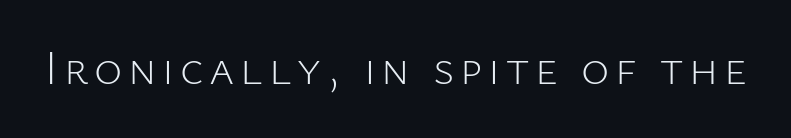
The image shows 48 px light sans-serif type, upright; set not underlined; low stroke contrast and a medium x-height.
